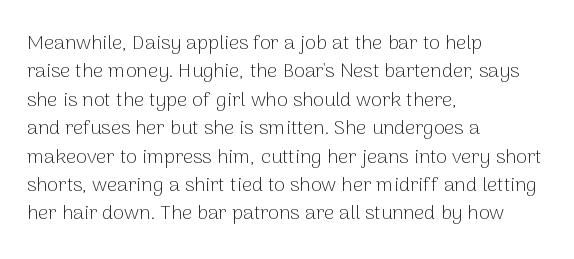
{"italic": "no", "bold": "no", "underline": "no", "align": "left", "line_spacing": "normal", "line_spacing_ratio": 1.42, "letter_spacing": "normal", "letter_spacing_em": 0.0, "glyph_px": 20}
